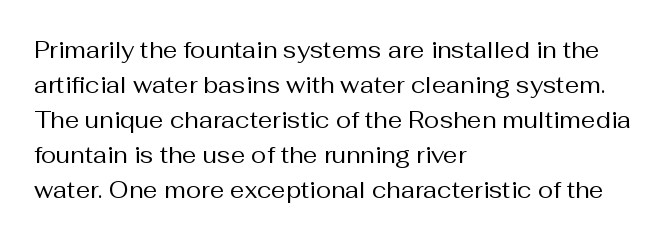
Weight: not bold — regular or lighter. The typesetter chose a ragged-right arrangement here. Each new line begins a customary step beneath the previous one. You could call the tracking neutral — neither tight nor loose. Only glyphs here, with clear space below each row. You can tell it's not italic because the verticals are truly vertical.
